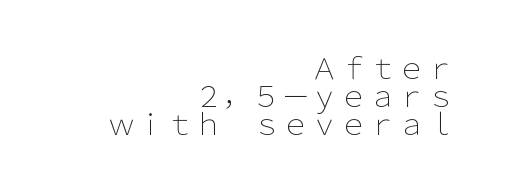
Q: Is the text bold? A: No.
Q: Is the text italic (slanted)? A: No, it is upright.
Q: Is the typeface a serif or a sans-serif typeface? A: Sans-serif.
Q: Is the text underlined? A: No.
Q: How is the paragraph aligned? A: Right-aligned.
Q: Is the spacing between letters normal or unusually wide? A: Normal.
Q: Is the spacing between lines tight, normal or loose? A: Tight.
Q: Width (condensed, normal, or wide)? A: Normal.
Q: Stroke contrast? A: Low.
Q: x-height? A: Medium.
Q: Monospaced? A: No.
